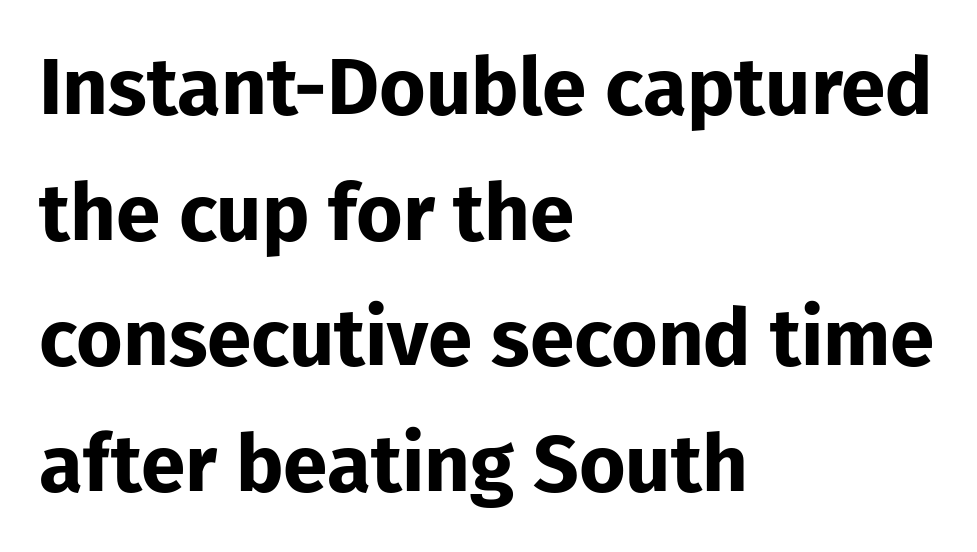
The image shows 80 px bold sans-serif type, upright; set left-aligned, normal line spacing (1.57x), normal letter spacing, not underlined; low stroke contrast and a medium x-height.
